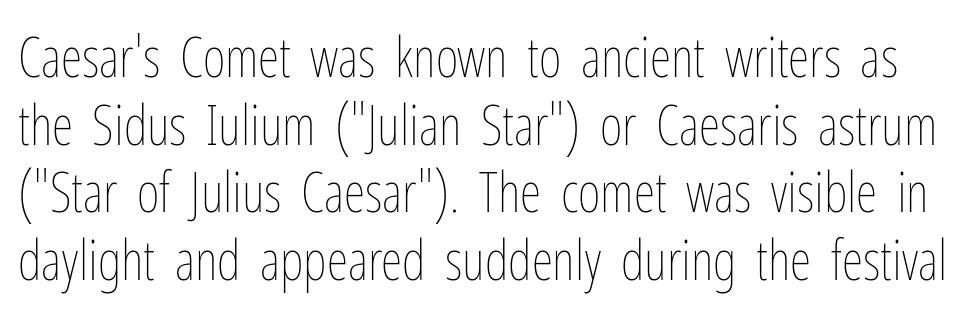
{"italic": "no", "bold": "no", "weight": "thin", "width": "condensed", "stroke_contrast": "low", "x_height": "medium", "monospaced": "no", "underline": "no", "line_spacing_ratio": 1.23, "letter_spacing": "normal", "letter_spacing_em": 0.0, "glyph_px": 55}
